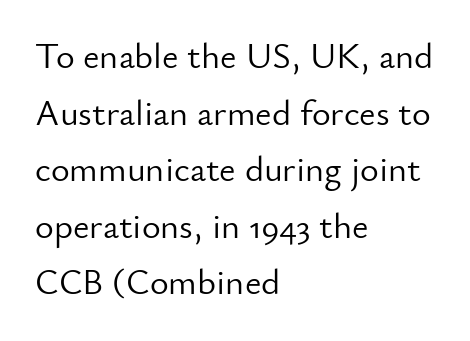
A bare baseline throughout the passage. Heft: none added — not bold. The face used here is rendered with its standard letterfit. The font family rendered here belongs to the sans-serif group. Character widths vary here, with narrow letters taking less room than wide ones.
